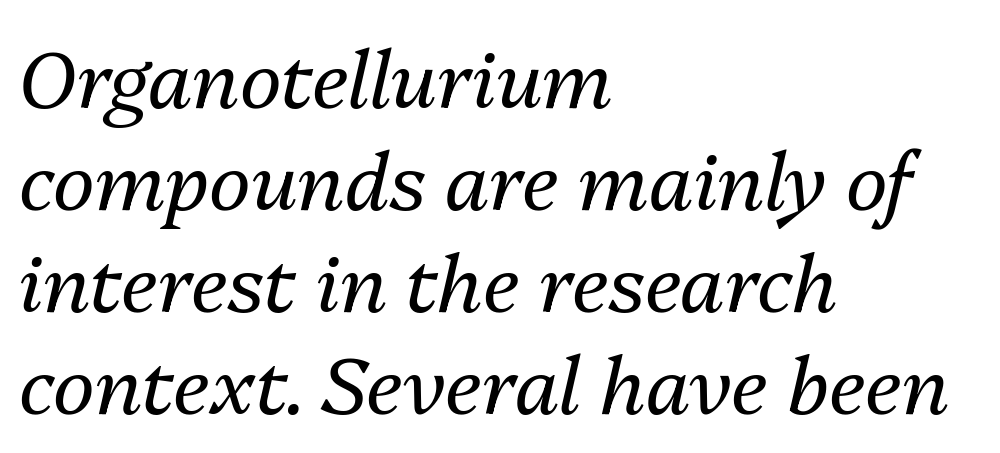
The image shows 79 px regular-weight type, italic (leaning right); set left-aligned, normal line spacing (1.29x), normal letter spacing, not underlined; medium stroke contrast and a medium x-height.
